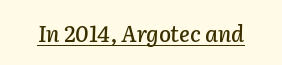
The image shows 22 px text type, italic (leaning right); set normal letter spacing, underlined.
